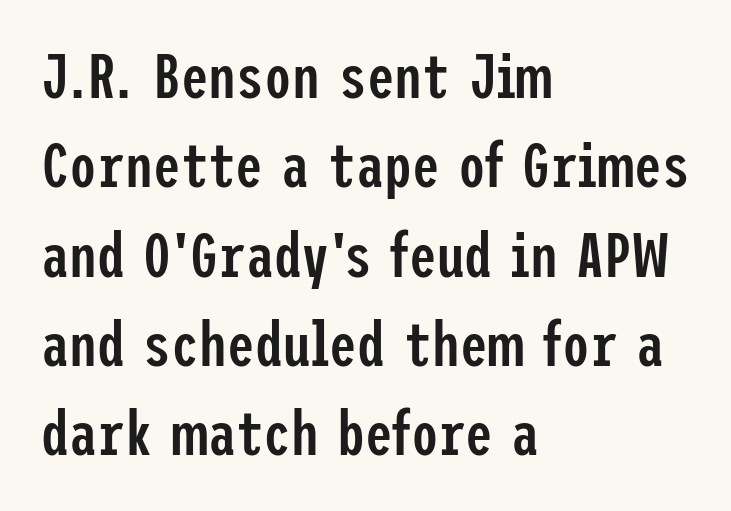
Q: Is the text bold? A: Semi-bold.
Q: Is the text italic (slanted)? A: No, it is upright.
Q: Is the typeface a serif or a sans-serif typeface? A: Sans-serif.
Q: Is the text underlined? A: No.
Q: How is the paragraph aligned? A: Left-aligned.
Q: Is the spacing between letters normal or unusually wide? A: Normal.
Q: Is the spacing between lines tight, normal or loose? A: Normal.
Q: Width (condensed, normal, or wide)? A: Condensed.
Q: Stroke contrast? A: Low.
Q: x-height? A: Medium.
